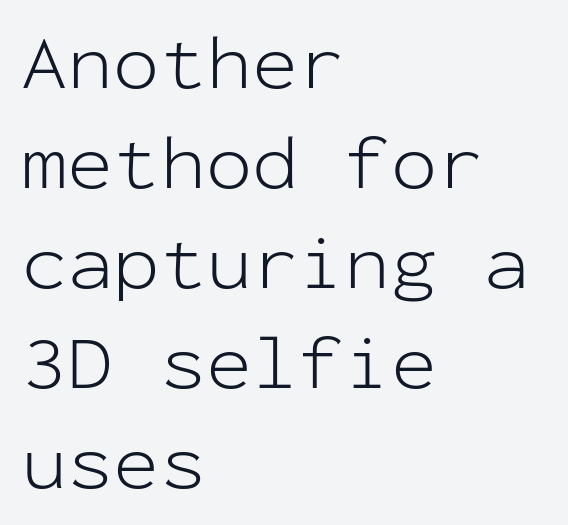
The image shows 77 px light sans-serif type, upright, monospaced; set left-aligned, normal line spacing (1.3x), normal letter spacing, not underlined; low stroke contrast and a medium x-height.
